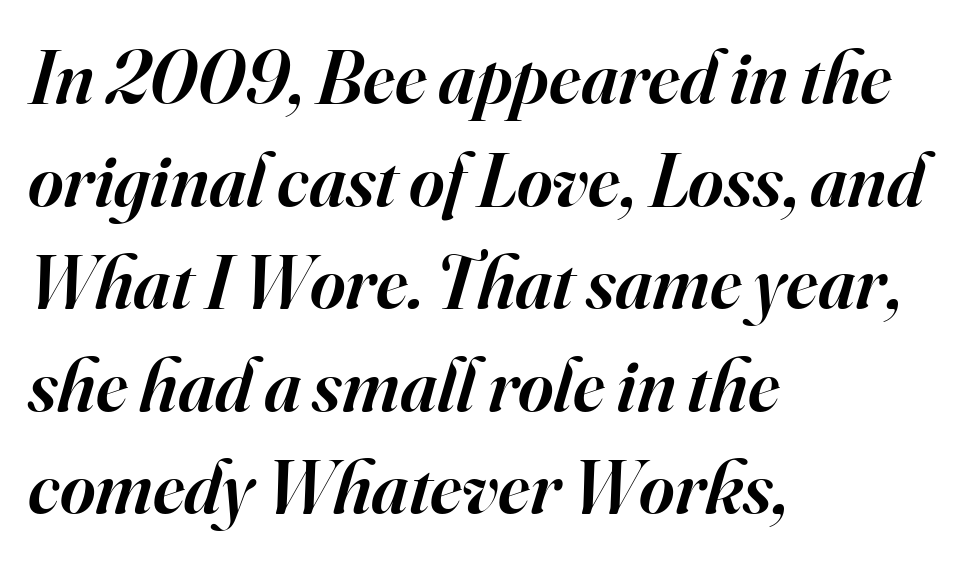
{"serif": "yes", "italic": "yes", "lean": "right", "slant_degrees": 16, "bold": "semi", "weight": "semibold", "width": "normal", "stroke_contrast": "high", "x_height": "small", "monospaced": "no", "underline": "no", "align": "left", "line_spacing": "normal", "line_spacing_ratio": 1.35, "letter_spacing": "normal", "letter_spacing_em": 0.0, "glyph_px": 76}
